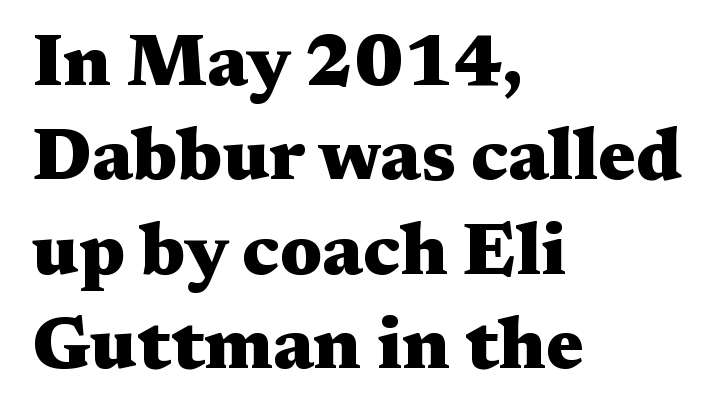
{"serif": "yes", "italic": "no", "bold": "yes", "weight": "heavy", "width": "wide", "stroke_contrast": "medium", "x_height": "medium", "monospaced": "no", "underline": "no", "align": "left", "line_spacing": "normal", "line_spacing_ratio": 1.31, "letter_spacing": "normal", "letter_spacing_em": 0.0, "glyph_px": 72}
